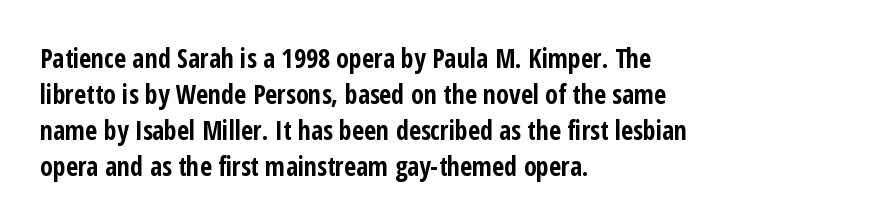
Weight: bold. Inter-character spacing is left at the font's built-in metrics. Check the space under the baseline: it is left empty. These lines sit exactly where default settings would place them. Compared with a centered layout, this one pins lines to the left instead.
